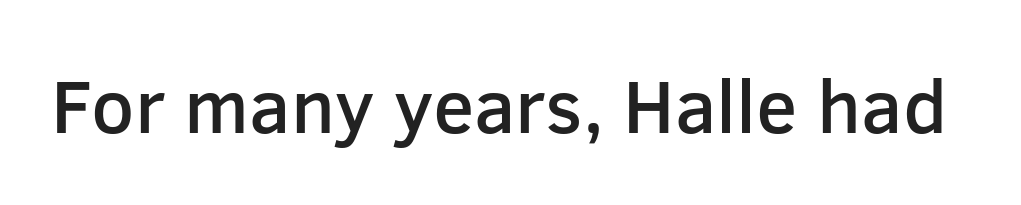
The image shows 76 px semibold sans-serif type, upright; set normal letter spacing, not underlined; low stroke contrast and a medium x-height.
